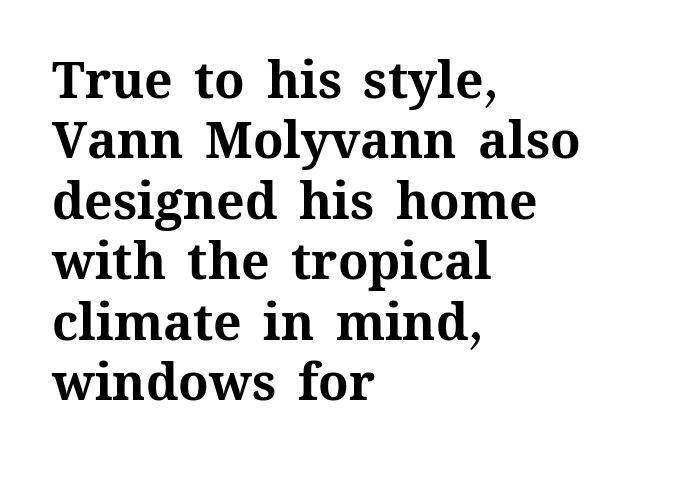
{"italic": "no", "bold": "yes", "weight": "bold", "width": "normal", "stroke_contrast": "medium", "x_height": "medium", "monospaced": "no", "underline": "no", "align": "left", "line_spacing_ratio": 1.21, "letter_spacing": "normal", "letter_spacing_em": 0.0, "glyph_px": 50}
